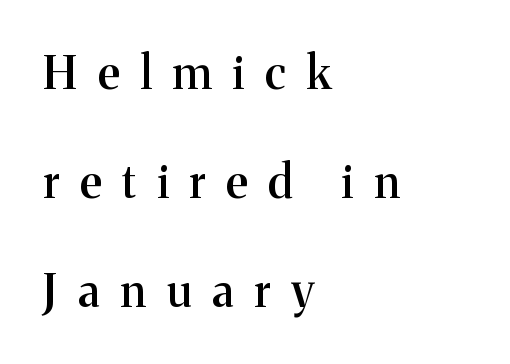
Q: Is the text bold? A: Semi-bold.
Q: Is the text italic (slanted)? A: No, it is upright.
Q: Is the typeface a serif or a sans-serif typeface? A: Serif.
Q: Is the text underlined? A: No.
Q: How is the paragraph aligned? A: Left-aligned.
Q: Is the spacing between letters normal or unusually wide? A: Unusually wide.
Q: Is the spacing between lines tight, normal or loose? A: Loose.
Q: Width (condensed, normal, or wide)? A: Normal.
Q: Stroke contrast? A: Medium.
Q: x-height? A: Medium.
Q: Monospaced? A: No.
